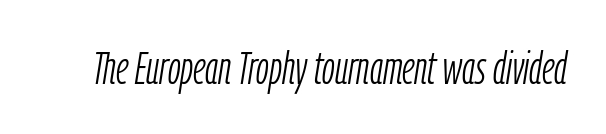
Each row of text sits above clean, open space. The font's italic variant was chosen for this text. The cut favours lightness, reaching ordinary text weight at its darkest. How are the letters spaced? Ordinarily, with no added tracking.
